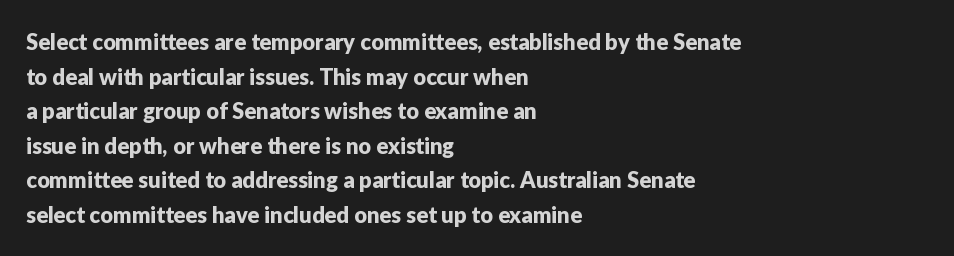
The image shows 22 px text type, upright; set left-aligned, normal line spacing (1.57x), normal letter spacing, not underlined.
